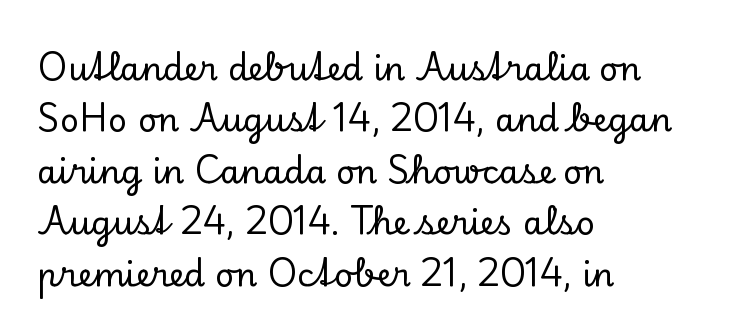
{"italic": "no", "width": "normal", "stroke_contrast": "low", "x_height": "small", "monospaced": "no", "underline": "no", "align": "left", "line_spacing": "normal", "line_spacing_ratio": 1.56, "letter_spacing": "normal", "letter_spacing_em": 0.0, "glyph_px": 33}
